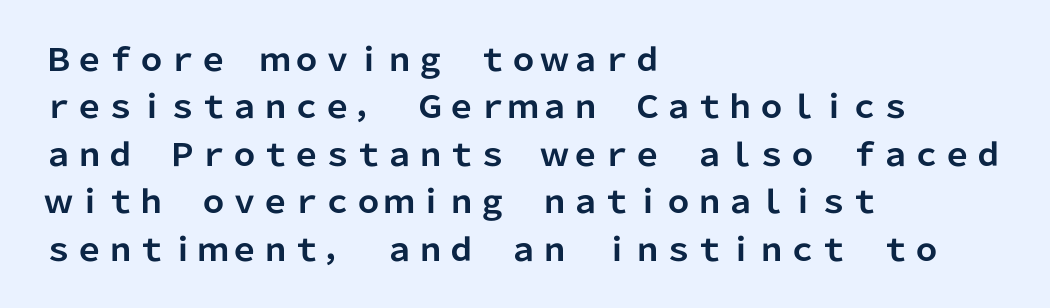
The image shows 31 px bold sans-serif type, upright; set left-aligned, normal line spacing (1.53x), normal letter spacing, not underlined; low stroke contrast and a medium x-height.
